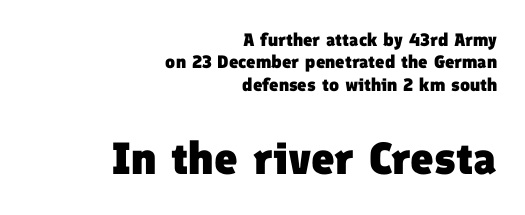
The image shows 45 px heavy sans-serif type; set right-aligned, normal line spacing (1.25x), normal letter spacing, not underlined; the second (bottom) block is 2.5x larger; low stroke contrast and a medium x-height.
